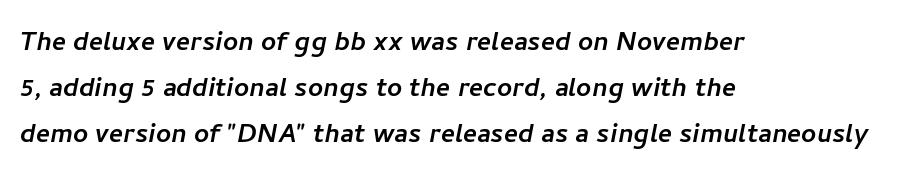
If you measured baseline to baseline, you'd find a middling distance. What kind of face is this? One without serifs — a sans. Has an underline been added? It has not. Reading down the block, your eye returns to a fixed left position each line. Each letter keeps its own natural width here, so spacing adapts to shape. Observe the ordinary spacing: letters are neighbours, not strangers.
